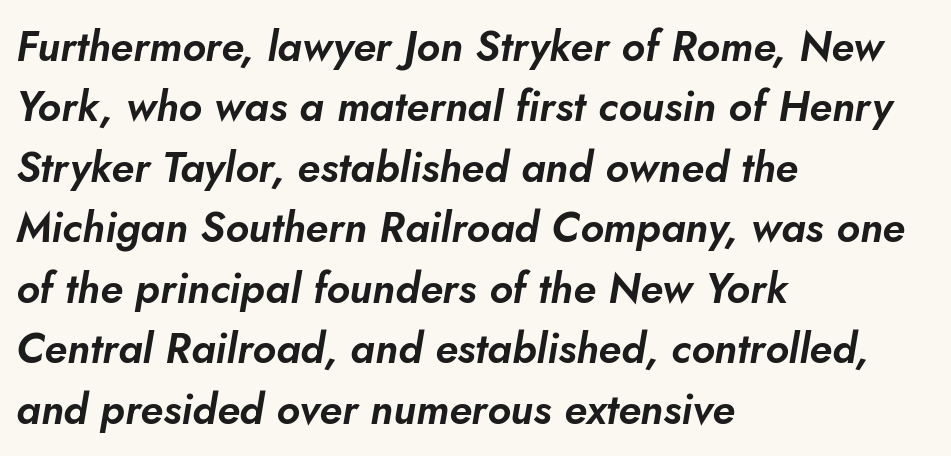
The image shows 42 px text type, italic (leaning right); set left-aligned, normal line spacing (1.44x), normal letter spacing, not underlined; low stroke contrast and a small x-height.
